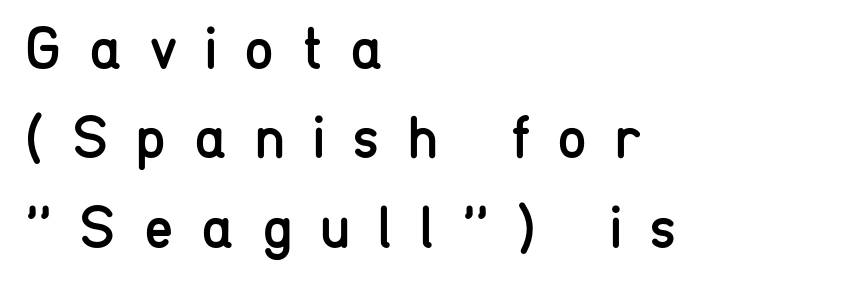
Here the designer chose a conventional face with non-uniform glyph widths. This rendering widens character spacing well past its baseline value. Upright lettering throughout. Check under the words: just untouched page.
